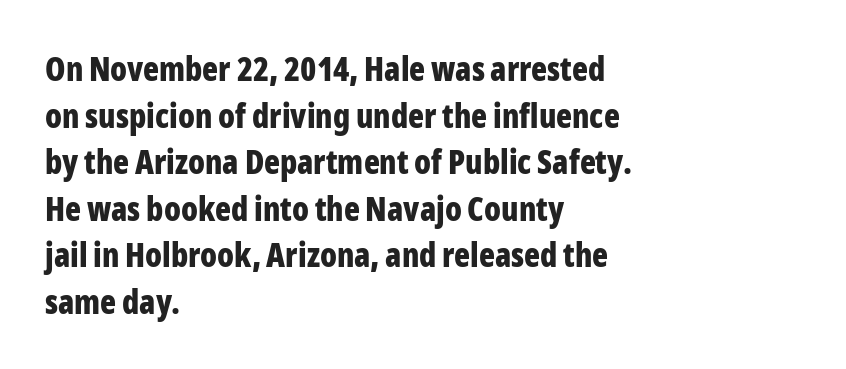
{"serif": "no", "italic": "no", "bold": "yes", "weight": "bold", "width": "condensed", "stroke_contrast": "low", "x_height": "medium", "monospaced": "no", "underline": "no", "align": "left", "line_spacing": "normal", "line_spacing_ratio": 1.41, "letter_spacing": "normal", "letter_spacing_em": 0.0, "glyph_px": 33}
